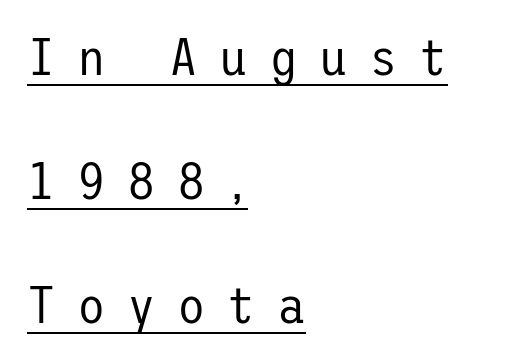
Q: Is the text bold? A: No.
Q: Is the text italic (slanted)? A: No, it is upright.
Q: Is the typeface a serif or a sans-serif typeface? A: Sans-serif.
Q: Is the text underlined? A: Yes.
Q: How is the paragraph aligned? A: Left-aligned.
Q: Is the spacing between letters normal or unusually wide? A: Unusually wide.
Q: Is the spacing between lines tight, normal or loose? A: Loose.
Q: Width (condensed, normal, or wide)? A: Normal.
Q: Stroke contrast? A: Low.
Q: x-height? A: Medium.
